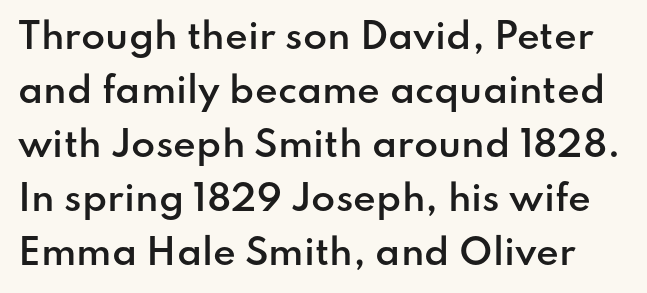
{"serif": "no", "italic": "no", "bold": "semi", "weight": "semibold", "width": "normal", "stroke_contrast": "low", "x_height": "small", "monospaced": "no", "underline": "no", "line_spacing": "normal", "line_spacing_ratio": 1.54, "letter_spacing": "normal", "letter_spacing_em": 0.0, "glyph_px": 35}
